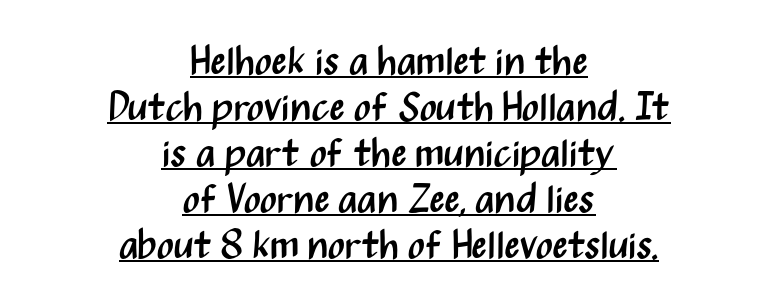
{"serif": "no", "italic": "no", "bold": "no", "weight": "regular", "width": "condensed", "stroke_contrast": "medium", "x_height": "medium", "monospaced": "no", "underline": "yes", "align": "center", "line_spacing": "tight", "line_spacing_ratio": 1.15, "letter_spacing": "normal", "letter_spacing_em": 0.0, "glyph_px": 40}
